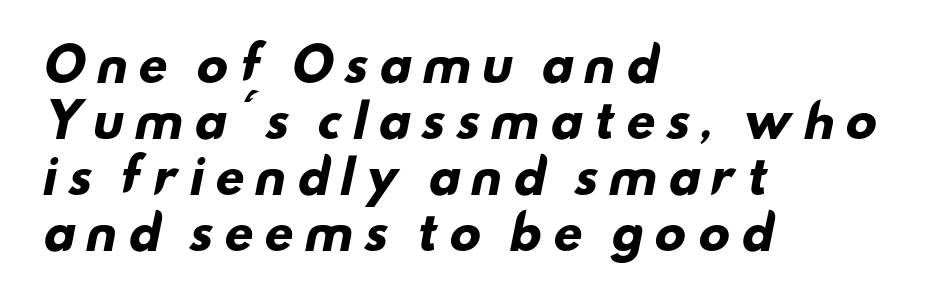
Q: Is the text bold? A: Yes.
Q: Is the typeface a serif or a sans-serif typeface? A: Sans-serif.
Q: Is the text underlined? A: No.
Q: How is the paragraph aligned? A: Left-aligned.
Q: Is the spacing between letters normal or unusually wide? A: Unusually wide.
Q: Width (condensed, normal, or wide)? A: Wide.
Q: Stroke contrast? A: Low.
Q: x-height? A: Small.
Q: Monospaced? A: No.
